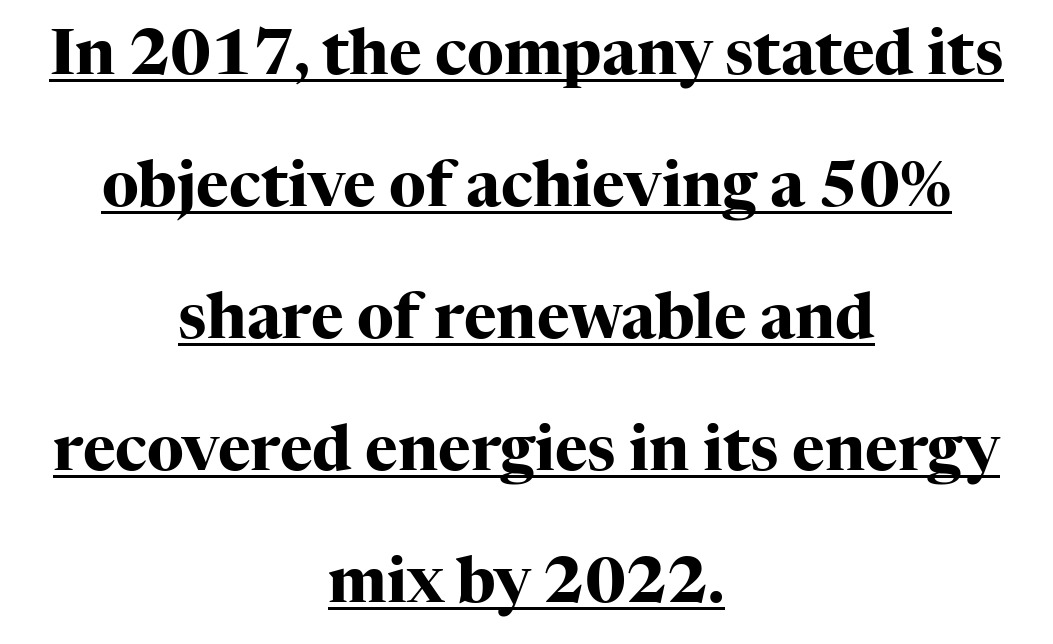
Q: Is the text bold? A: Yes.
Q: Is the text italic (slanted)? A: No, it is upright.
Q: Is the typeface a serif or a sans-serif typeface? A: Serif.
Q: Is the text underlined? A: Yes.
Q: How is the paragraph aligned? A: Centered.
Q: Is the spacing between letters normal or unusually wide? A: Normal.
Q: Is the spacing between lines tight, normal or loose? A: Loose.
Q: Width (condensed, normal, or wide)? A: Normal.
Q: Stroke contrast? A: High.
Q: x-height? A: Medium.
Q: Monospaced? A: No.
